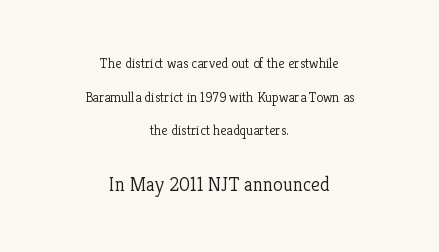
{"italic": "no", "bold": "no", "underline": "no", "align": "center", "line_spacing": "loose", "line_spacing_ratio": 2.41, "letter_spacing": "normal", "letter_spacing_em": 0.0, "larger_block": "second", "size_ratio": 1.43, "glyph_px": 20}
